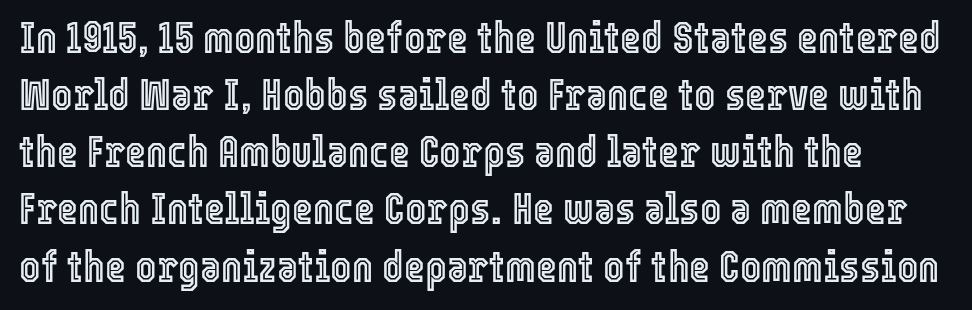
{"italic": "no", "width": "condensed", "x_height": "medium", "monospaced": "no", "underline": "no", "line_spacing": "normal", "line_spacing_ratio": 1.27, "letter_spacing": "normal", "letter_spacing_em": 0.0, "glyph_px": 45}
